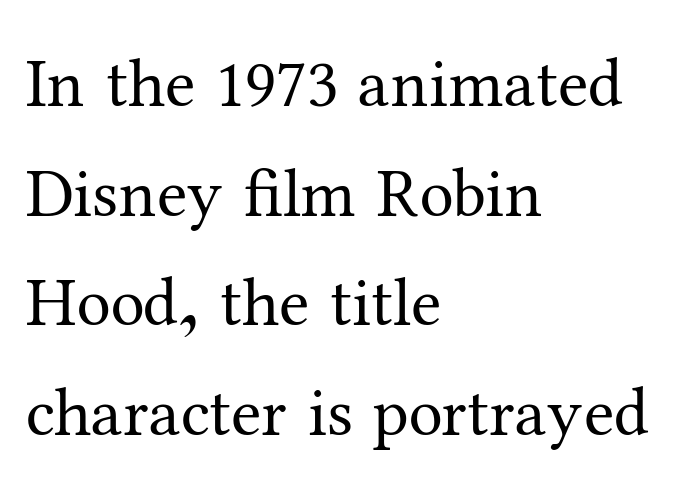
The image shows 69 px regular-weight serif type, upright; set left-aligned, normal line spacing (1.59x), normal letter spacing, not underlined; medium stroke contrast and a medium x-height.
